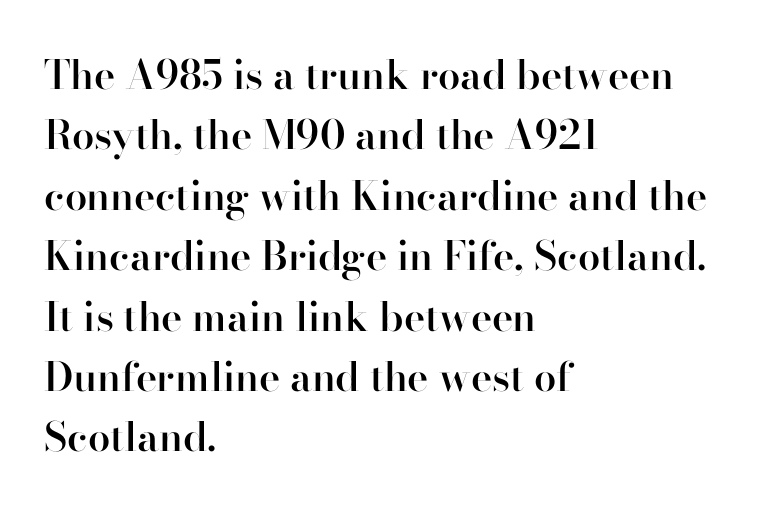
The image shows 40 px semibold serif type, upright; set left-aligned, normal line spacing (1.51x), normal letter spacing, not underlined; high stroke contrast and a small x-height.
